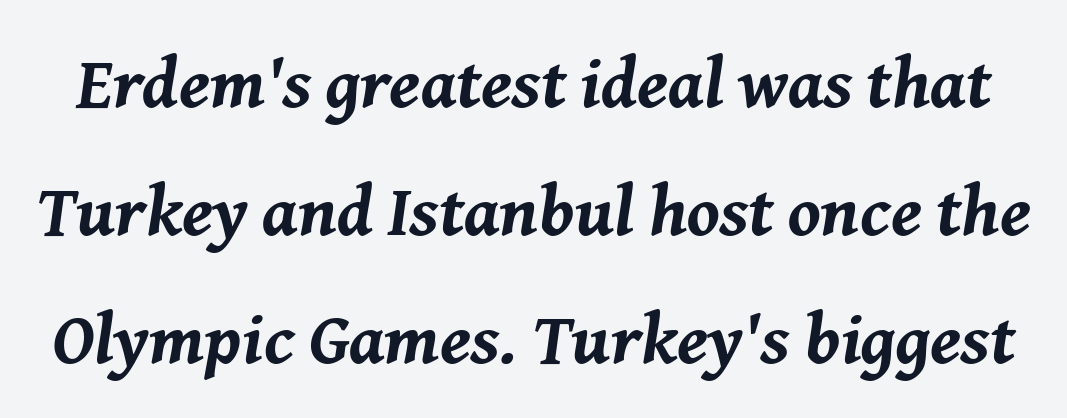
{"italic": "yes", "lean": "right", "slant_degrees": 8, "bold": "yes", "weight": "bold", "width": "normal", "stroke_contrast": "medium", "x_height": "medium", "monospaced": "no", "underline": "no", "line_spacing_ratio": 1.78, "letter_spacing": "normal", "letter_spacing_em": 0.0, "glyph_px": 72}
